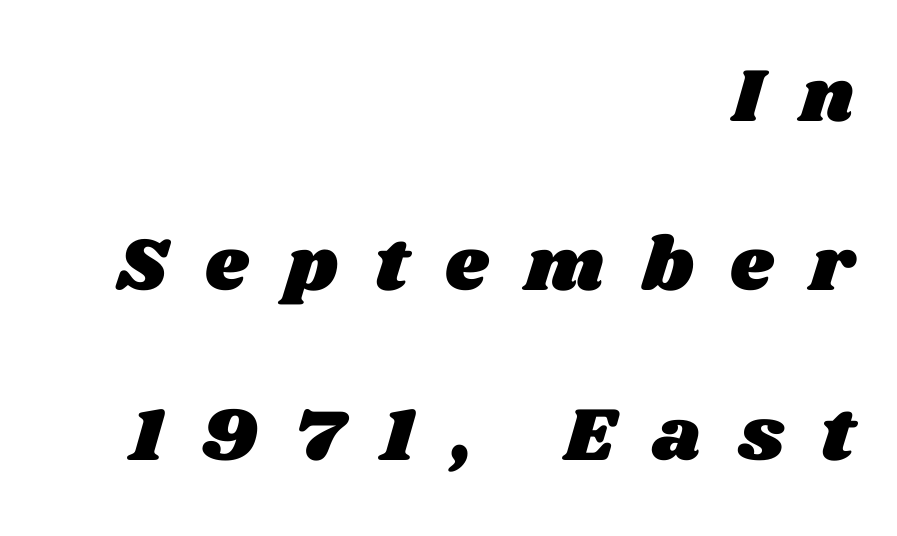
{"width": "wide", "stroke_contrast": "medium", "x_height": "large", "monospaced": "no", "underline": "no", "align": "right", "line_spacing": "loose", "line_spacing_ratio": 2.23, "letter_spacing": "wide", "letter_spacing_em": 0.49, "glyph_px": 76}
